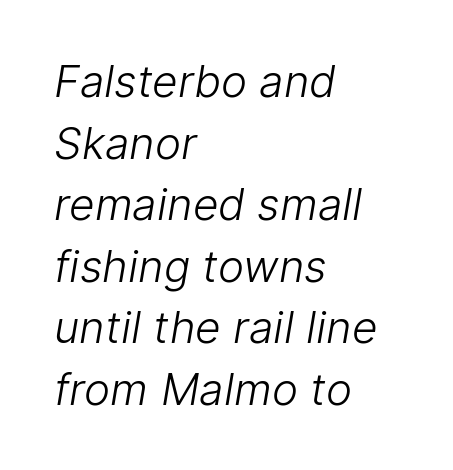
Unmarked baselines from the first word to the last. The rendering uses natural spacing where letterforms have individual widths. The leading is moderate, giving the passage an even texture. You can tell from the bare stems that sans-serif type was used. If you drew a ruler down the left edge, every line would touch it. Here the glyphs are tracked normally, forming tight word shapes.
